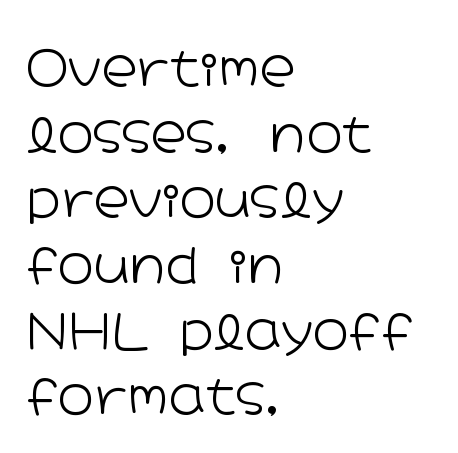
Q: Is the text bold? A: No.
Q: Is the text italic (slanted)? A: No, it is upright.
Q: Is the typeface a serif or a sans-serif typeface? A: Sans-serif.
Q: Is the text underlined? A: No.
Q: How is the paragraph aligned? A: Left-aligned.
Q: Is the spacing between letters normal or unusually wide? A: Normal.
Q: Is the spacing between lines tight, normal or loose? A: Normal.
Q: Width (condensed, normal, or wide)? A: Wide.
Q: Stroke contrast? A: Low.
Q: x-height? A: Medium.
Q: Monospaced? A: No.
